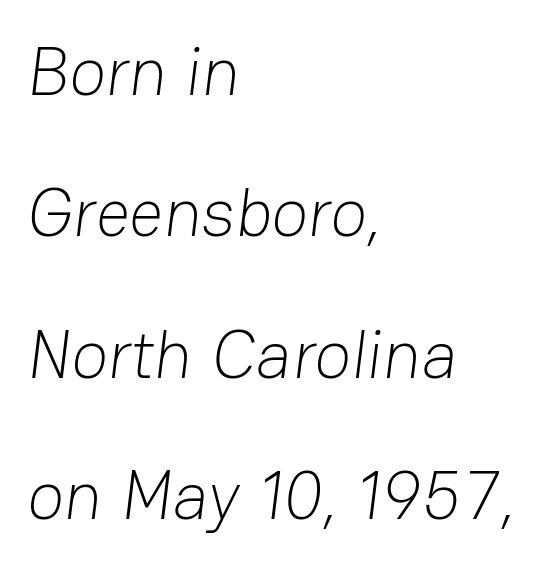
Q: Is the text bold? A: No.
Q: Is the typeface a serif or a sans-serif typeface? A: Sans-serif.
Q: Is the text underlined? A: No.
Q: How is the paragraph aligned? A: Left-aligned.
Q: Is the spacing between letters normal or unusually wide? A: Normal.
Q: Is the spacing between lines tight, normal or loose? A: Loose.
Q: Width (condensed, normal, or wide)? A: Normal.
Q: Stroke contrast? A: Low.
Q: x-height? A: Medium.
Q: Monospaced? A: No.
